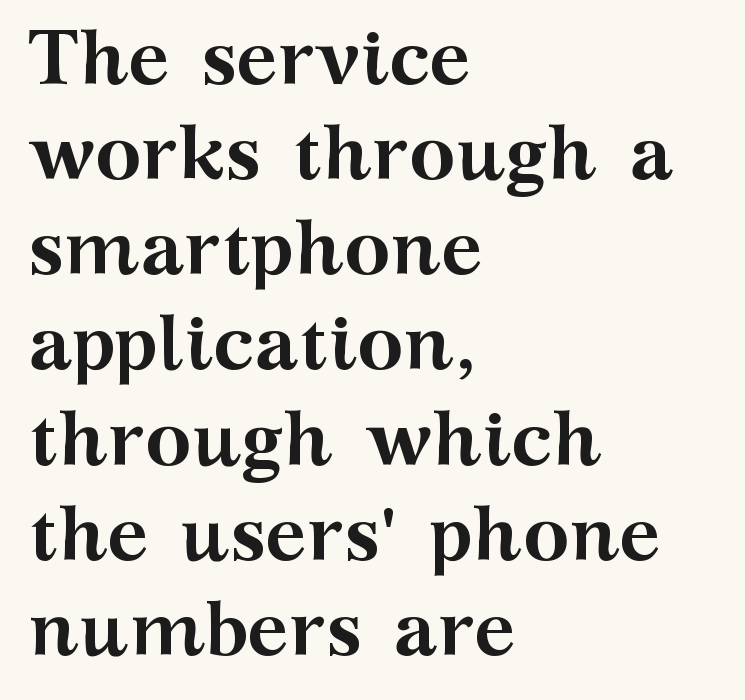
{"serif": "yes", "italic": "no", "bold": "yes", "weight": "semibold", "width": "wide", "stroke_contrast": "medium", "x_height": "medium", "monospaced": "no", "underline": "no", "align": "left", "line_spacing_ratio": 1.22, "letter_spacing": "normal", "letter_spacing_em": 0.0, "glyph_px": 78}
